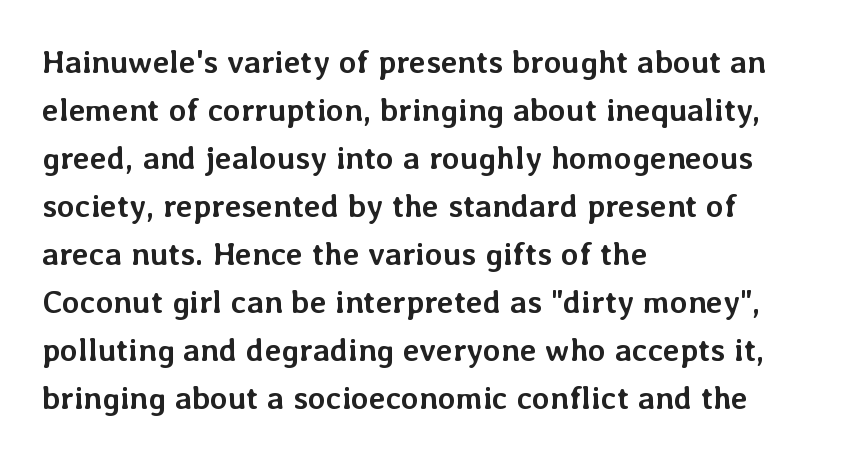
Decoration check: the copy has no underline. Summary of weight: heavy, a full bold. The line texture is even and compact thanks to regular tracking. Quick note: interline space is typical.
